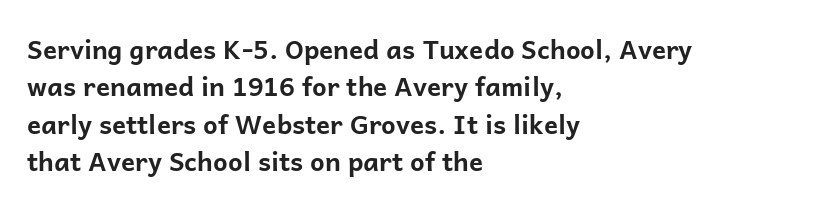
When letters stand straight like this, we call the style roman or upright. A clean baseline with only descenders dipping below it. Horizontally, the lines are justified to the leading edge only. Is there much room between lines? A standard amount, neither cramped nor airy.
